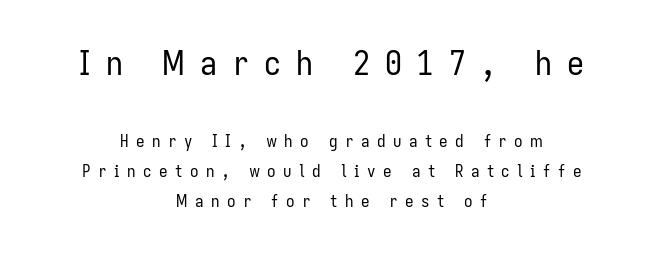
Q: Is the text bold? A: No.
Q: Is the text italic (slanted)? A: No, it is upright.
Q: Is the typeface a serif or a sans-serif typeface? A: Sans-serif.
Q: Is the text underlined? A: No.
Q: How is the paragraph aligned? A: Centered.
Q: Is the spacing between letters normal or unusually wide? A: Unusually wide.
Q: Which block of text is set in a larger size, the first (top) or the second (bottom)? A: The first (top) one.
Q: Width (condensed, normal, or wide)? A: Condensed.
Q: Stroke contrast? A: Low.
Q: x-height? A: Medium.
Q: Monospaced? A: No.
